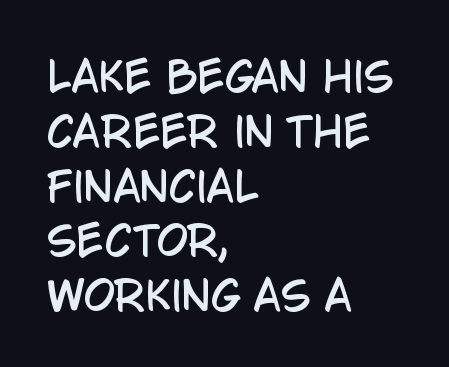
{"serif": "no", "italic": "no", "width": "condensed", "stroke_contrast": "low", "x_height": "large", "monospaced": "no", "underline": "no", "align": "left", "line_spacing": "normal", "line_spacing_ratio": 1.37, "letter_spacing": "normal", "letter_spacing_em": 0.0, "glyph_px": 40}
